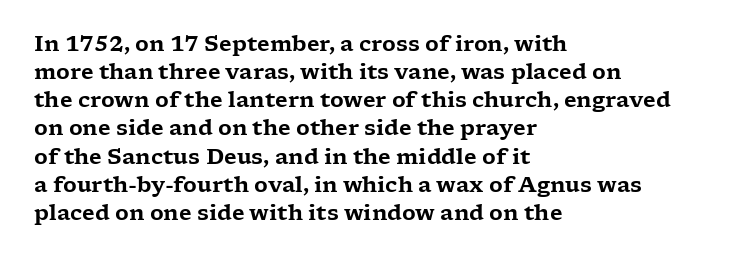
{"italic": "no", "underline": "no", "align": "left", "line_spacing": "normal", "line_spacing_ratio": 1.34, "letter_spacing": "normal", "letter_spacing_em": 0.0, "glyph_px": 21}
